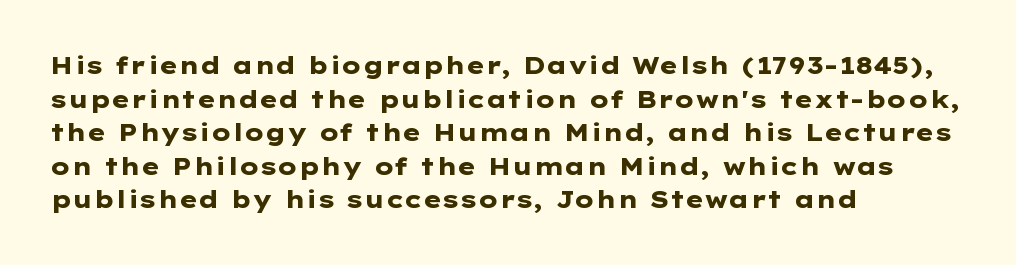
Any mark beneath the type? The region is blank. Regular leading. The face used here is rendered with its standard letterfit. These words are printed bold, with thick strokes throughout. Italic? Not at all — the glyphs are vertical. Left-aligned paragraph, ragged on the right.
